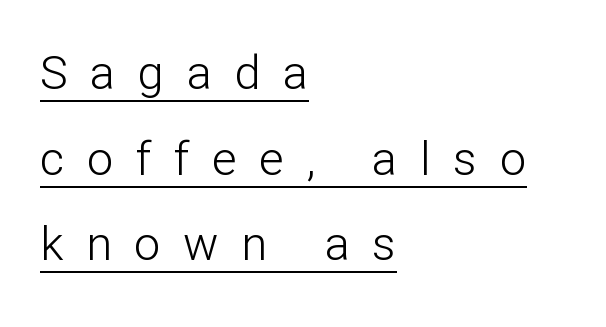
These lines are set flush left with a ragged right edge. Spacing between characters has been opened up far beyond the box default. Honestly, the underline is the first thing you notice here. Stem width sits at or under what a default text font uses. The face used here is proportionally spaced, like ordinary book or web type.
